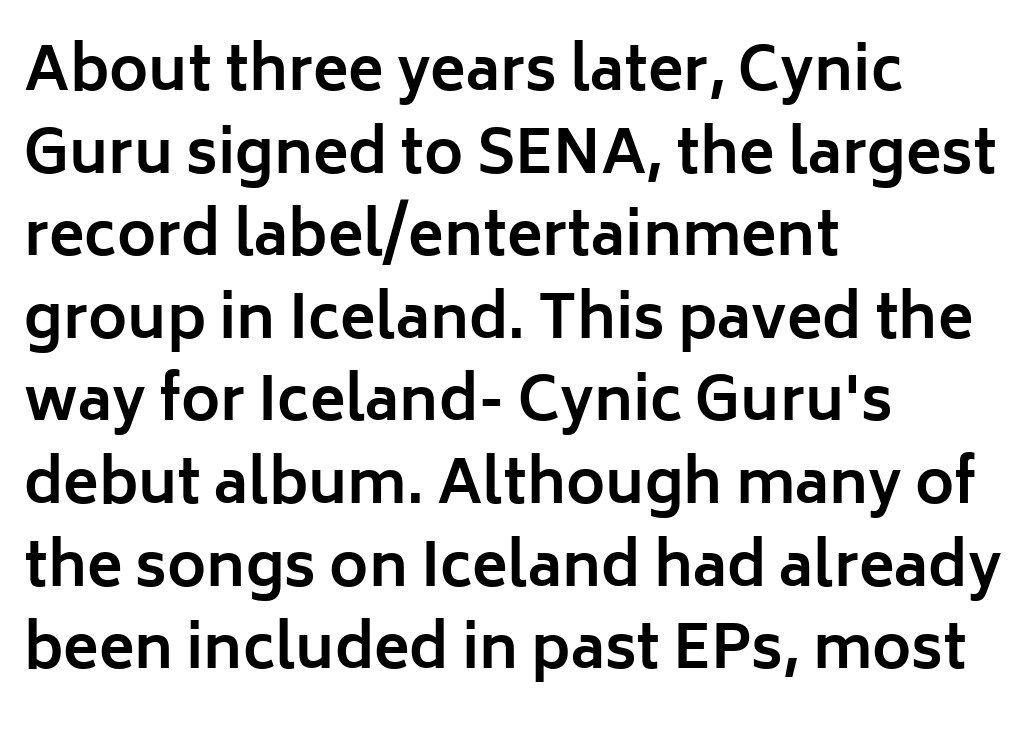
{"serif": "no", "italic": "no", "bold": "yes", "weight": "bold", "width": "normal", "stroke_contrast": "low", "x_height": "medium", "monospaced": "no", "underline": "no", "align": "left", "line_spacing": "normal", "line_spacing_ratio": 1.4, "letter_spacing": "normal", "letter_spacing_em": 0.0, "glyph_px": 59}
